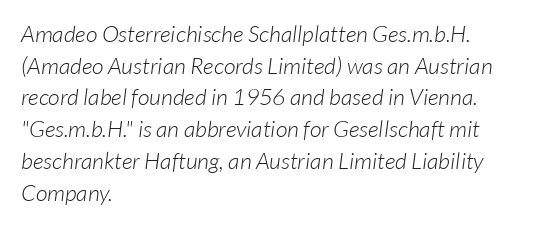
{"bold": "no", "underline": "no", "align": "left", "line_spacing": "normal", "line_spacing_ratio": 1.38, "letter_spacing": "normal", "letter_spacing_em": 0.0, "glyph_px": 23}
